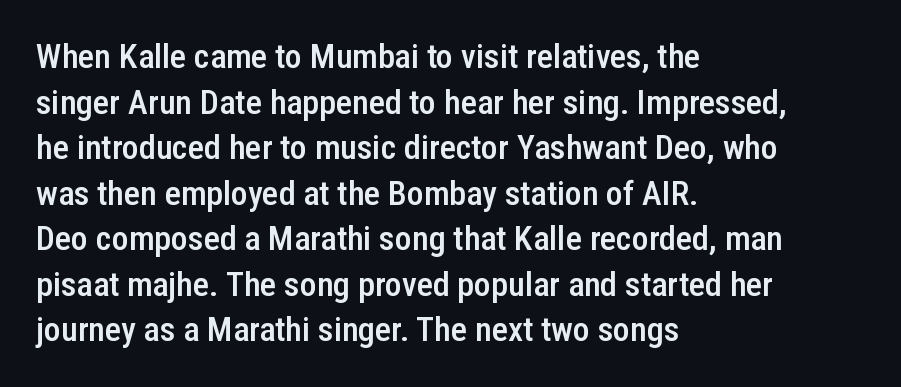
The image shows 34 px semibold, condensed sans-serif type, upright; set left-aligned, normal line spacing (1.34x), normal letter spacing, not underlined; low stroke contrast and a medium x-height.
